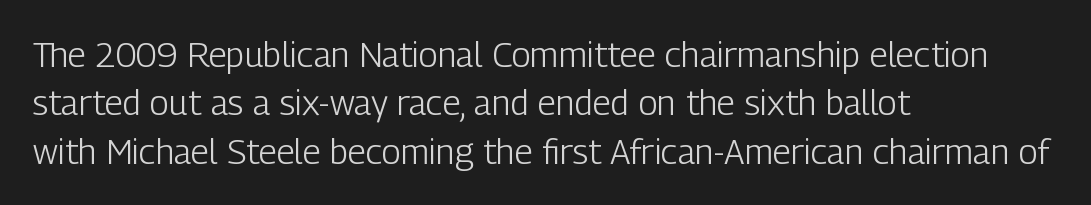
The image shows 35 px light, condensed sans-serif type, upright; set left-aligned, normal line spacing (1.38x), normal letter spacing, not underlined; low stroke contrast and a medium x-height.
